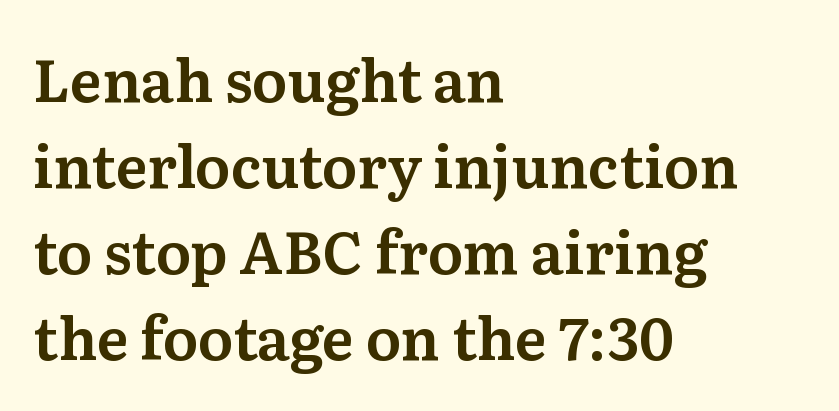
The passage shown has conventional tracking throughout. The lines sit at an ordinary, default distance from one another. A roman cut, with each character standing at attention. Check under the words: just untouched page. Note the varied advance widths — an 'i' is clearly narrower than an 'm'.
